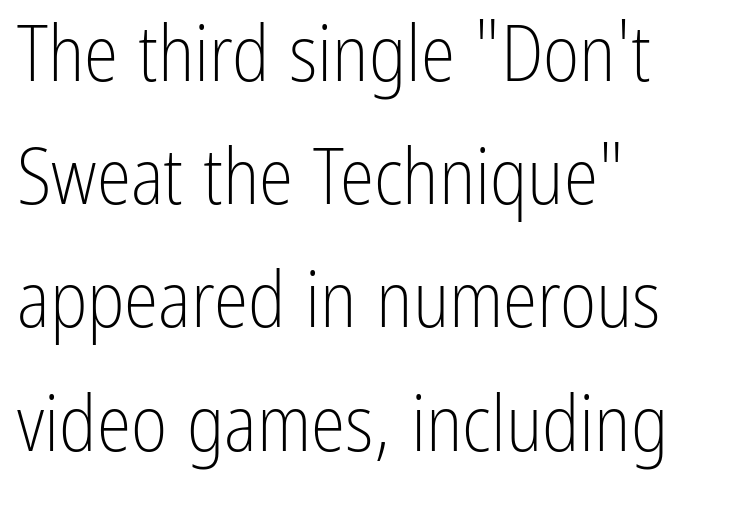
Does the leading feel generous? No, just average. Honestly, the letter spacing is just normal — you wouldn't notice it. The type family on display is of the sans-serif kind. You could not count columns in this text — the font is proportionally spaced. The characters are drawn with everyday or finer stroke widths. The paragraph shown leans on its left margin.
